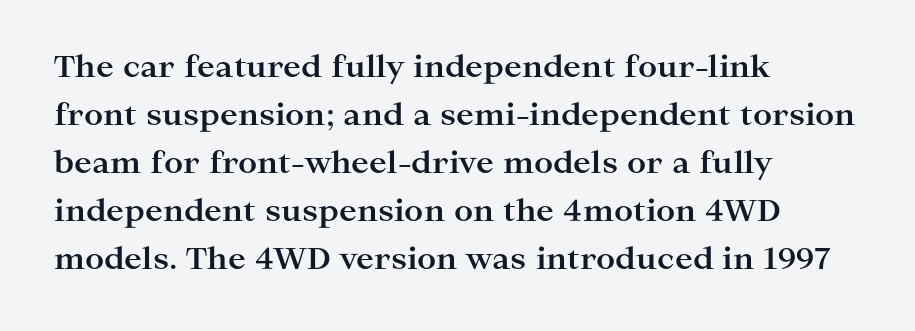
{"serif": "yes", "italic": "no", "bold": "yes", "weight": "bold", "width": "wide", "stroke_contrast": "high", "x_height": "medium", "monospaced": "no", "underline": "no", "align": "left", "line_spacing": "normal", "line_spacing_ratio": 1.6, "letter_spacing": "normal", "letter_spacing_em": 0.0, "glyph_px": 30}
